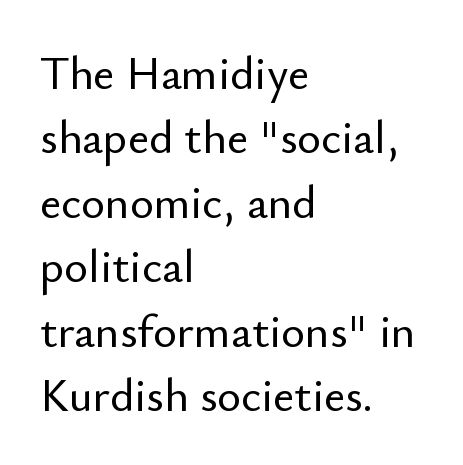
The image shows 46 px sans-serif type, upright; set left-aligned, normal line spacing (1.4x), normal letter spacing, not underlined; low stroke contrast and a small x-height.
